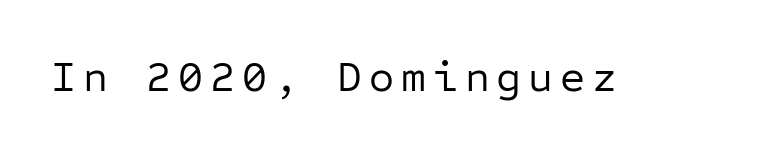
The image shows 43 px regular-weight sans-serif type, upright, monospaced; set not underlined; low stroke contrast and a medium x-height.
